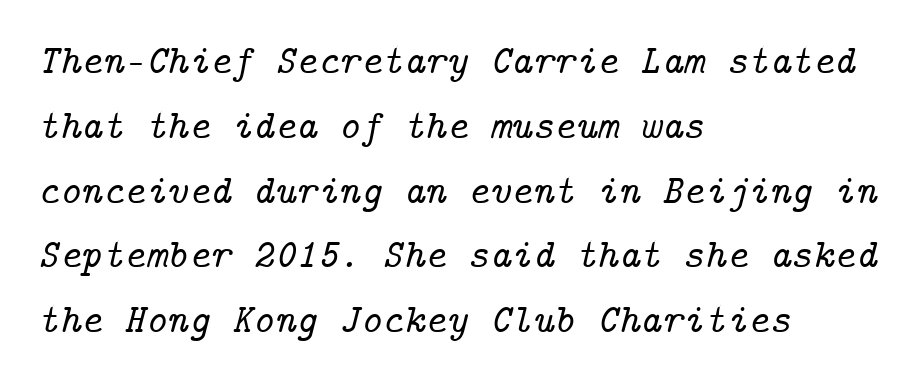
{"serif": "yes", "italic": "yes", "lean": "right", "slant_degrees": 14, "width": "normal", "stroke_contrast": "low", "x_height": "medium", "underline": "no", "align": "left", "line_spacing": "normal", "line_spacing_ratio": 1.58, "letter_spacing": "normal", "letter_spacing_em": 0.0, "glyph_px": 41}
